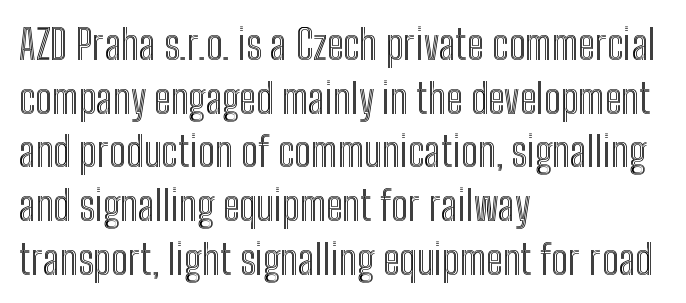
{"italic": "no", "width": "condensed", "x_height": "medium", "monospaced": "no", "underline": "no", "align": "left", "line_spacing": "normal", "line_spacing_ratio": 1.31, "letter_spacing": "normal", "letter_spacing_em": 0.0, "glyph_px": 41}
